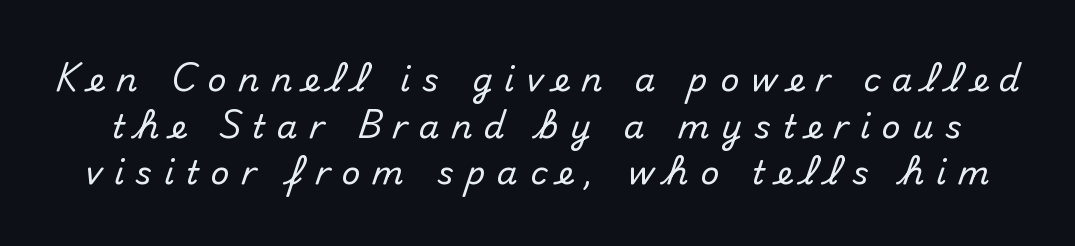
{"serif": "no", "width": "normal", "stroke_contrast": "medium", "x_height": "small", "monospaced": "no", "underline": "no", "line_spacing": "normal", "line_spacing_ratio": 1.41, "letter_spacing": "wide", "letter_spacing_em": 0.35, "glyph_px": 33}
